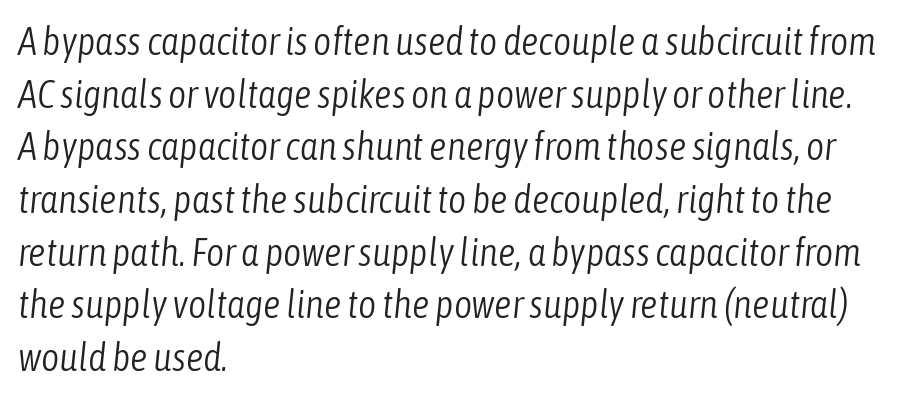
{"italic": "yes", "lean": "right", "slant_degrees": 6, "bold": "no", "weight": "light", "width": "condensed", "stroke_contrast": "low", "x_height": "medium", "monospaced": "no", "underline": "no", "align": "left", "line_spacing": "normal", "line_spacing_ratio": 1.35, "letter_spacing": "normal", "letter_spacing_em": 0.0, "glyph_px": 39}
